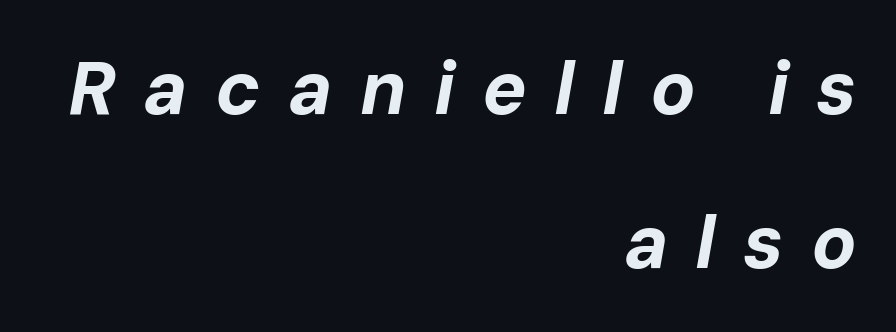
Q: Is the text bold? A: Yes.
Q: Is the text italic (slanted)? A: Yes, it leans right by about 10 degrees.
Q: Is the text underlined? A: No.
Q: How is the paragraph aligned? A: Right-aligned.
Q: Is the spacing between letters normal or unusually wide? A: Unusually wide.
Q: Is the spacing between lines tight, normal or loose? A: Loose.
Q: Width (condensed, normal, or wide)? A: Normal.
Q: Stroke contrast? A: Low.
Q: x-height? A: Medium.
Q: Monospaced? A: No.
